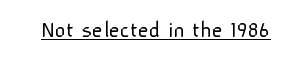
{"italic": "no", "bold": "no", "underline": "yes", "letter_spacing": "normal", "letter_spacing_em": 0.0, "glyph_px": 24}
